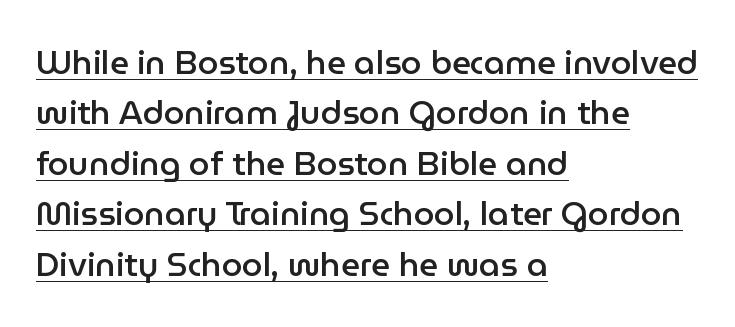
The image shows 33 px semibold sans-serif type, upright; set left-aligned, normal line spacing (1.53x), normal letter spacing, underlined; low stroke contrast and a medium x-height.
